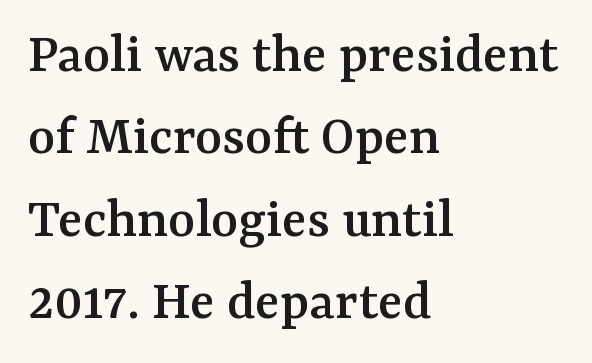
{"serif": "yes", "italic": "no", "width": "normal", "stroke_contrast": "medium", "x_height": "medium", "monospaced": "no", "underline": "no", "align": "left", "line_spacing": "normal", "line_spacing_ratio": 1.42, "letter_spacing": "normal", "letter_spacing_em": 0.0, "glyph_px": 58}
